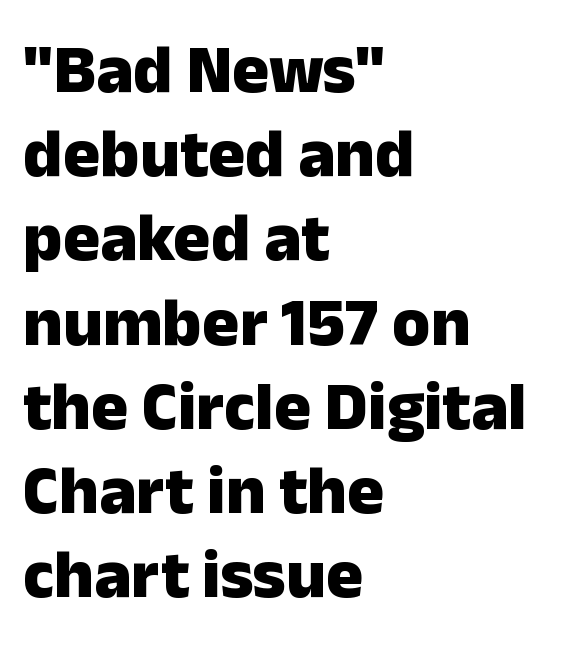
Each word holds together tightly as a unit, with standard inter-letter gaps. The gap between lines stays unmarked. The setting favours the left margin, as ordinary paragraphs usually do. You can tell it's not italic because the verticals are truly vertical. The glyphs in this specimen are sans serif. The font is running at its bold setting.
